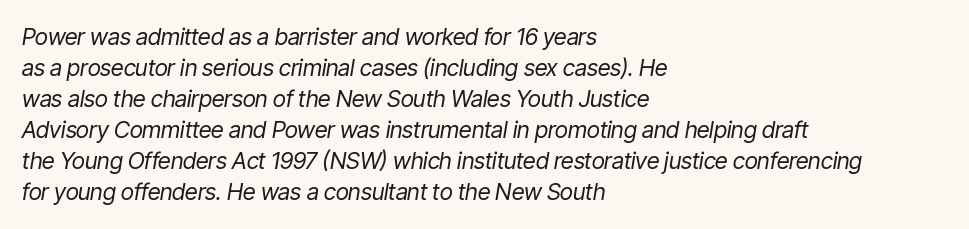
Q: Is the text bold? A: No.
Q: Is the text italic (slanted)? A: Yes, it leans right by about 9 degrees.
Q: Is the text underlined? A: No.
Q: How is the paragraph aligned? A: Left-aligned.
Q: Is the spacing between letters normal or unusually wide? A: Normal.
Q: Is the spacing between lines tight, normal or loose? A: Normal.
